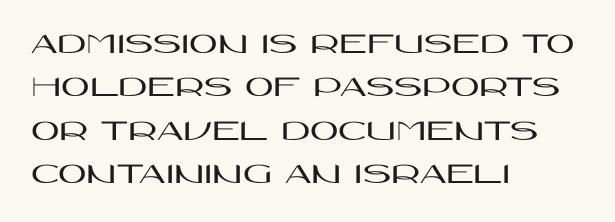
Q: Is the text italic (slanted)? A: No, it is upright.
Q: Is the typeface a serif or a sans-serif typeface? A: Sans-serif.
Q: Is the text underlined? A: No.
Q: How is the paragraph aligned? A: Left-aligned.
Q: Is the spacing between letters normal or unusually wide? A: Normal.
Q: Is the spacing between lines tight, normal or loose? A: Normal.
Q: Width (condensed, normal, or wide)? A: Wide.
Q: Stroke contrast? A: High.
Q: x-height? A: Large.
Q: Monospaced? A: No.
